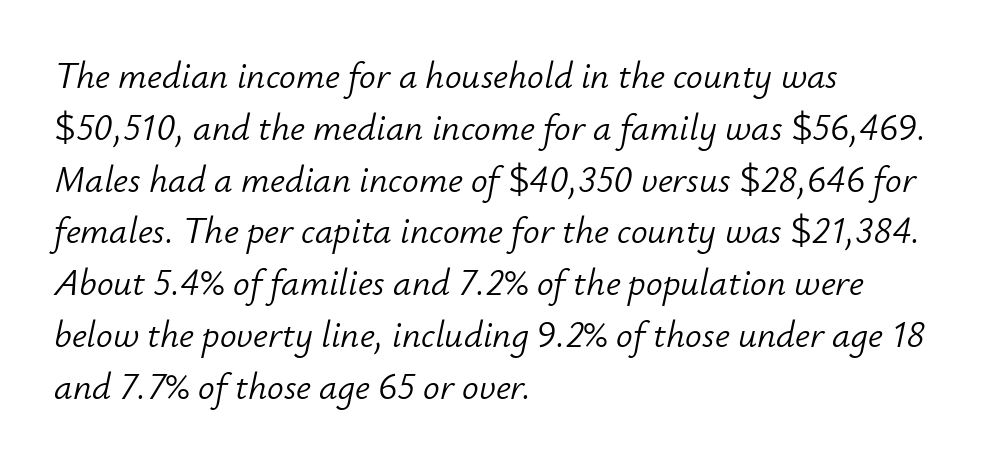
Q: Is the text bold? A: No.
Q: Is the text italic (slanted)? A: Yes, it leans right by about 12 degrees.
Q: Is the text underlined? A: No.
Q: How is the paragraph aligned? A: Left-aligned.
Q: Is the spacing between letters normal or unusually wide? A: Normal.
Q: Is the spacing between lines tight, normal or loose? A: Normal.
Q: Width (condensed, normal, or wide)? A: Normal.
Q: Stroke contrast? A: Low.
Q: x-height? A: Small.
Q: Monospaced? A: No.
